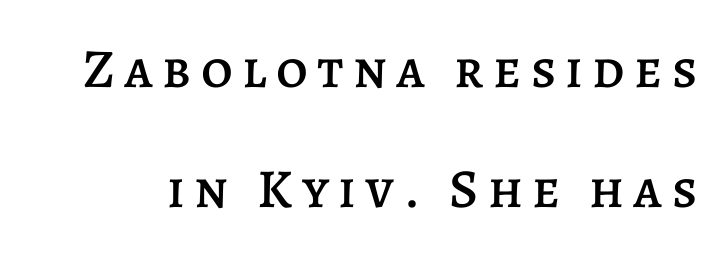
Q: Is the text italic (slanted)? A: No, it is upright.
Q: Is the text underlined? A: No.
Q: Is the spacing between lines tight, normal or loose? A: Loose.
Q: Width (condensed, normal, or wide)? A: Normal.
Q: Stroke contrast? A: Low.
Q: x-height? A: Large.
Q: Monospaced? A: No.
